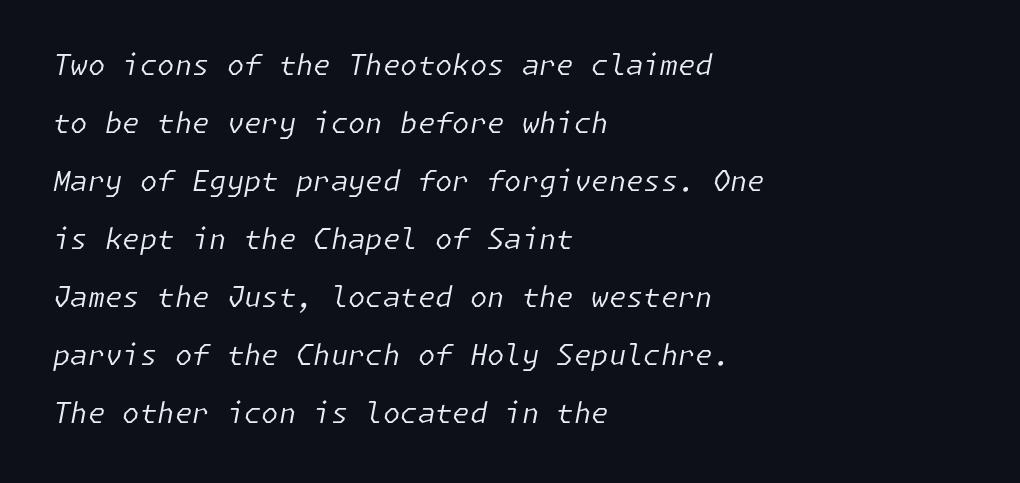
The passage is arranged the way most books set body copy — flush left. Heft: none added — not bold. A great deal of white space separates one row of letters from the next. The glyphs are unaccompanied by any horizontal stroke below them. Observe the ordinary spacing: letters are neighbours, not strangers.
